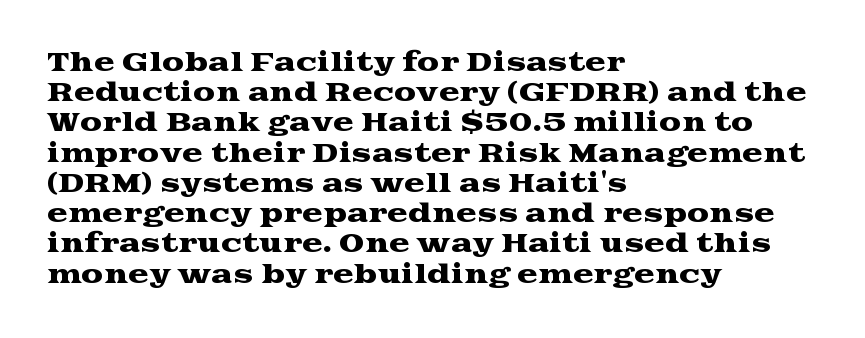
Q: Is the text italic (slanted)? A: No, it is upright.
Q: Is the text underlined? A: No.
Q: How is the paragraph aligned? A: Left-aligned.
Q: Is the spacing between letters normal or unusually wide? A: Normal.
